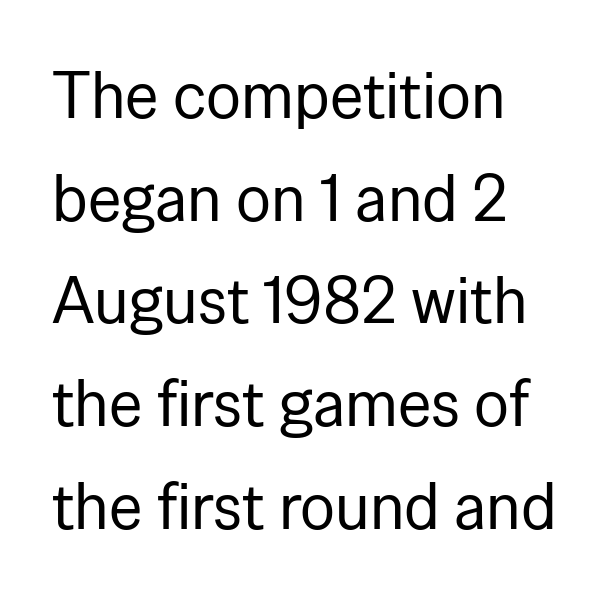
{"serif": "no", "italic": "no", "bold": "no", "weight": "regular", "width": "normal", "stroke_contrast": "low", "x_height": "medium", "monospaced": "no", "underline": "no", "align": "left", "line_spacing": "normal", "line_spacing_ratio": 1.58, "letter_spacing": "normal", "letter_spacing_em": 0.0, "glyph_px": 65}
